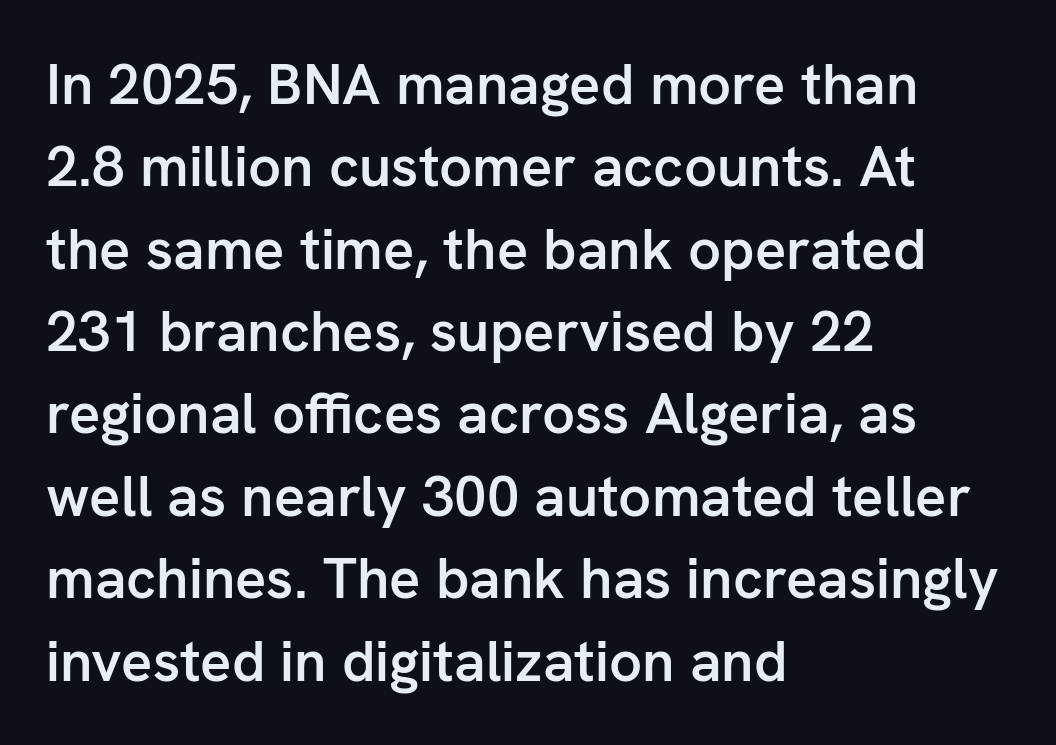
The image shows 58 px semibold sans-serif type, upright; set left-aligned, normal line spacing (1.42x), normal letter spacing, not underlined; low stroke contrast and a medium x-height.
